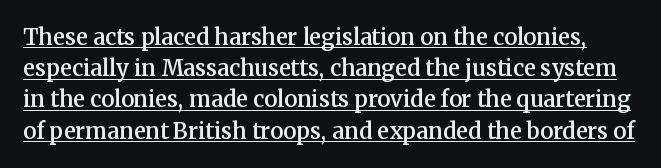
Q: Is the text bold? A: Semi-bold.
Q: Is the text italic (slanted)? A: No, it is upright.
Q: Is the text underlined? A: Yes.
Q: Is the spacing between letters normal or unusually wide? A: Normal.
Q: Is the spacing between lines tight, normal or loose? A: Normal.
